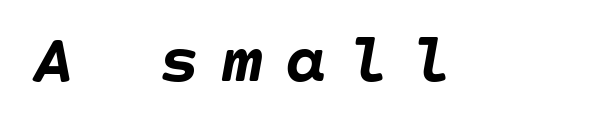
The image shows 70 px semibold type, italic (leaning right); set unusually wide letter spacing (+0.3 em), not underlined; low stroke contrast and a large x-height.
